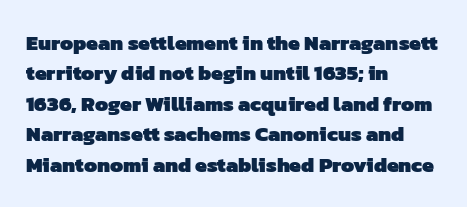
The image shows 21 px bold type; set left-aligned, normal line spacing (1.45x), normal letter spacing, not underlined.
